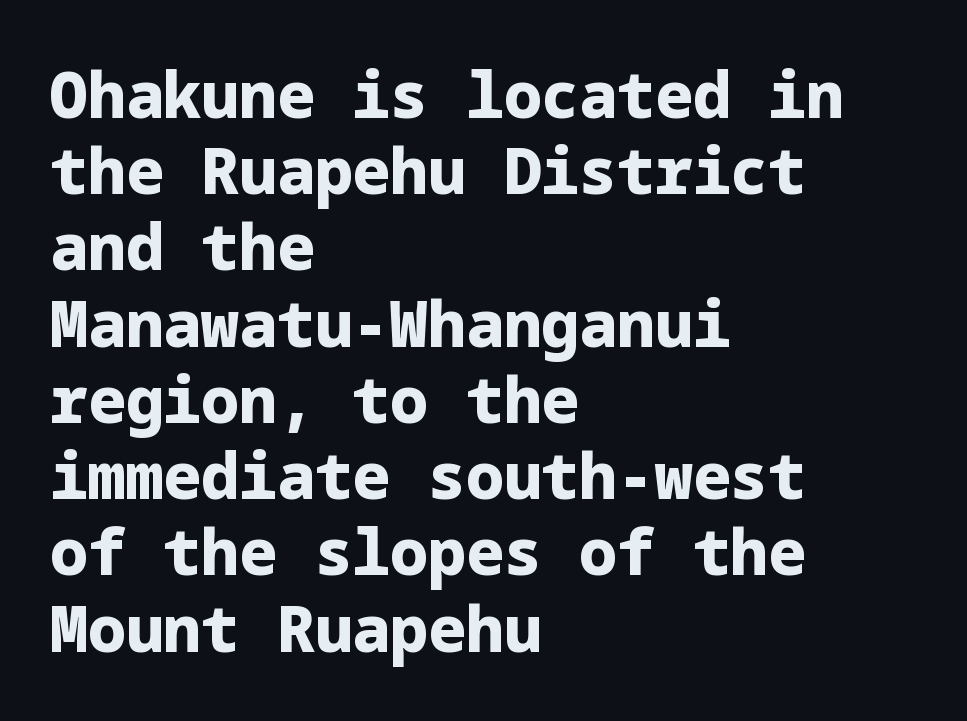
The image shows 63 px heavy sans-serif type, upright; set left-aligned, line spacing 1.21x, normal letter spacing, not underlined; low stroke contrast and a medium x-height.
